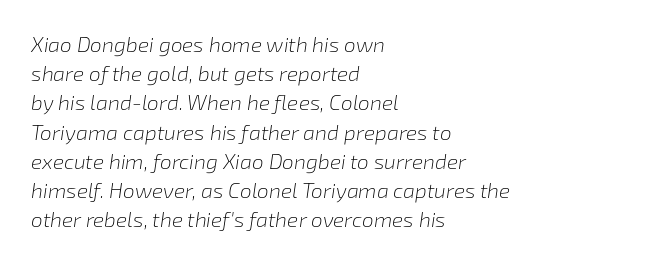
Q: Is the text bold? A: No.
Q: Is the text italic (slanted)? A: Yes, it leans right by about 8 degrees.
Q: Is the text underlined? A: No.
Q: How is the paragraph aligned? A: Left-aligned.
Q: Is the spacing between letters normal or unusually wide? A: Normal.
Q: Is the spacing between lines tight, normal or loose? A: Normal.
